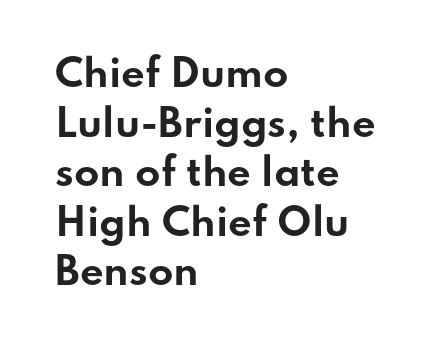
This sample is left-justified, so line endings fall wherever the words run out. This rendering leaves character spacing at its baseline value. What's the leading like? Ordinary, nothing unusual. Designer's note — italics off, roman on. A clean baseline with only descenders dipping below it.
